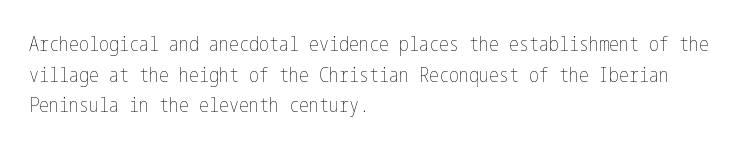
Q: Is the text bold? A: No.
Q: Is the text italic (slanted)? A: No, it is upright.
Q: Is the text underlined? A: No.
Q: How is the paragraph aligned? A: Left-aligned.
Q: Is the spacing between letters normal or unusually wide? A: Normal.
Q: Is the spacing between lines tight, normal or loose? A: Normal.
